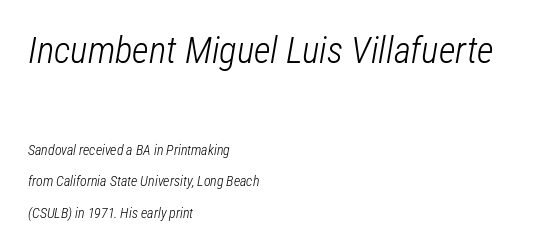
{"italic": "yes", "lean": "right", "slant_degrees": 12, "bold": "no", "weight": "light", "width": "condensed", "stroke_contrast": "low", "x_height": "medium", "monospaced": "no", "underline": "no", "align": "left", "line_spacing": "loose", "line_spacing_ratio": 2.27, "letter_spacing": "normal", "letter_spacing_em": 0.0, "larger_block": "first", "size_ratio": 2.64, "glyph_px": 37}
